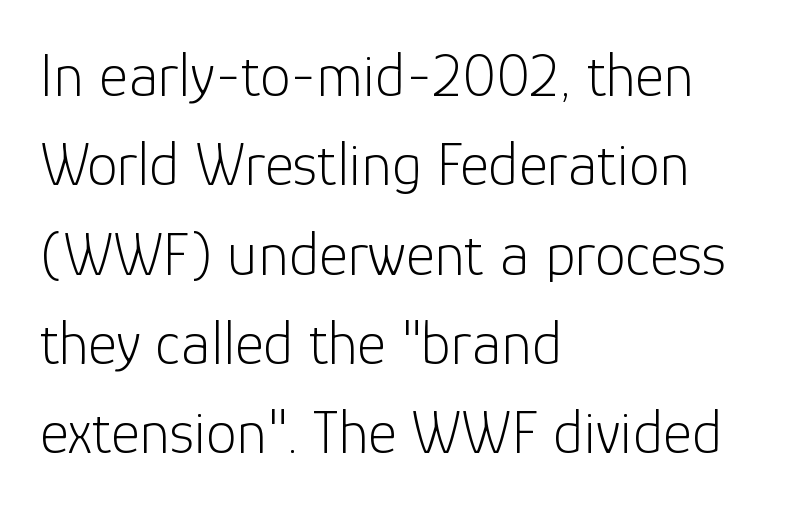
{"serif": "no", "italic": "no", "bold": "no", "weight": "light", "width": "normal", "stroke_contrast": "low", "x_height": "medium", "monospaced": "no", "underline": "no", "align": "left", "line_spacing": "normal", "line_spacing_ratio": 1.44, "letter_spacing": "normal", "letter_spacing_em": 0.0, "glyph_px": 62}
